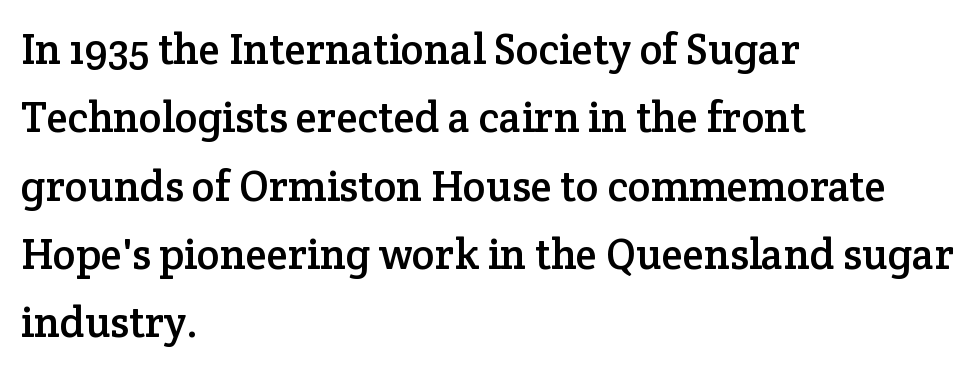
Q: Is the text italic (slanted)? A: No, it is upright.
Q: Is the typeface a serif or a sans-serif typeface? A: Serif.
Q: Is the text underlined? A: No.
Q: How is the paragraph aligned? A: Left-aligned.
Q: Is the spacing between letters normal or unusually wide? A: Normal.
Q: Is the spacing between lines tight, normal or loose? A: Normal.
Q: Width (condensed, normal, or wide)? A: Normal.
Q: Stroke contrast? A: Low.
Q: x-height? A: Medium.
Q: Monospaced? A: No.
